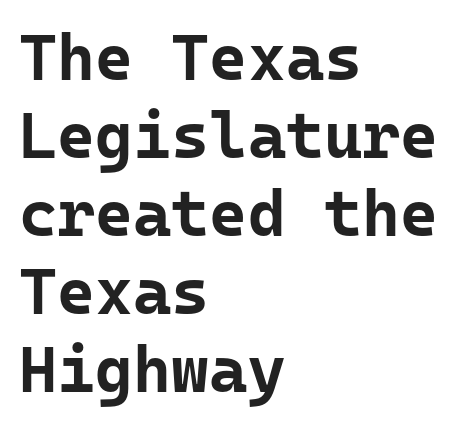
{"serif": "no", "italic": "no", "bold": "yes", "weight": "bold", "width": "normal", "stroke_contrast": "low", "x_height": "medium", "monospaced": "yes", "underline": "no", "align": "left", "line_spacing_ratio": 1.2, "letter_spacing": "normal", "letter_spacing_em": 0.0, "glyph_px": 65}
